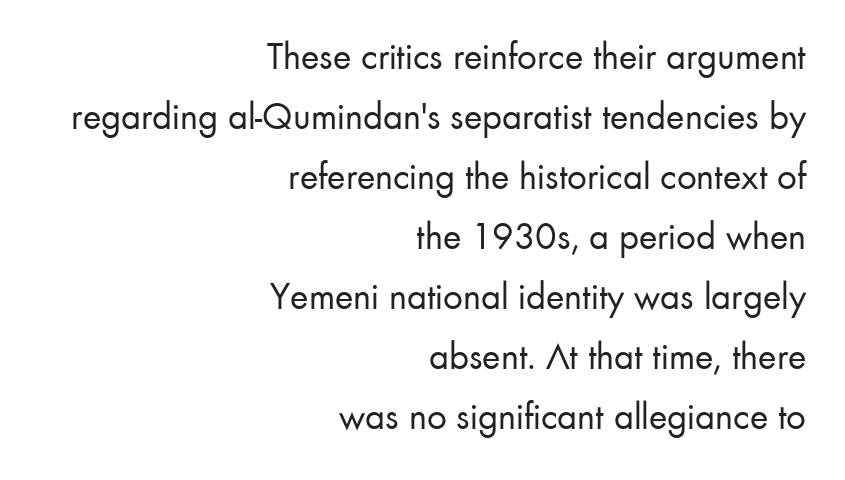
{"serif": "no", "italic": "no", "bold": "no", "weight": "regular", "width": "normal", "stroke_contrast": "low", "x_height": "small", "monospaced": "no", "underline": "no", "align": "right", "line_spacing": "normal", "line_spacing_ratio": 1.54, "letter_spacing": "normal", "letter_spacing_em": 0.0, "glyph_px": 39}
